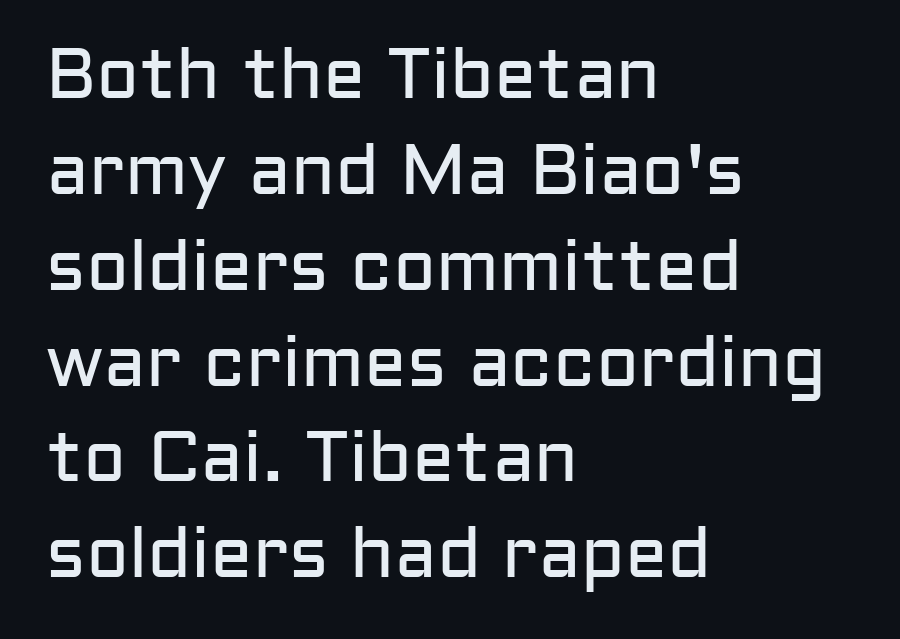
Q: Is the text bold? A: No.
Q: Is the text italic (slanted)? A: No, it is upright.
Q: Is the typeface a serif or a sans-serif typeface? A: Sans-serif.
Q: Is the text underlined? A: No.
Q: How is the paragraph aligned? A: Left-aligned.
Q: Is the spacing between letters normal or unusually wide? A: Normal.
Q: Is the spacing between lines tight, normal or loose? A: Normal.
Q: Width (condensed, normal, or wide)? A: Normal.
Q: Stroke contrast? A: Low.
Q: x-height? A: Medium.
Q: Monospaced? A: No.
